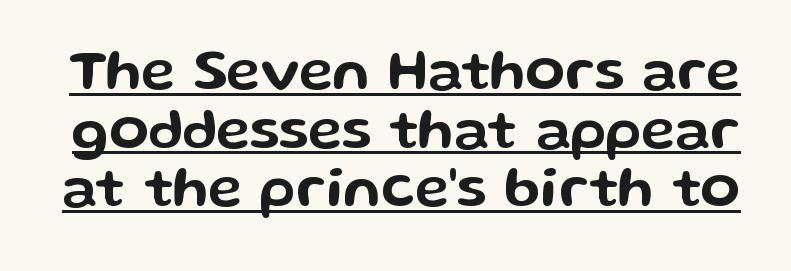
You could call the tracking neutral — neither tight nor loose. Compared with typical paragraphs, the rows here are closer together. In terms of letterform style, serifs are entirely absent. Caption: lettering with a line underneath. When letters stand straight like this, we call the style roman or upright. Spacing verdict: proportional, widths tailored to each character.
